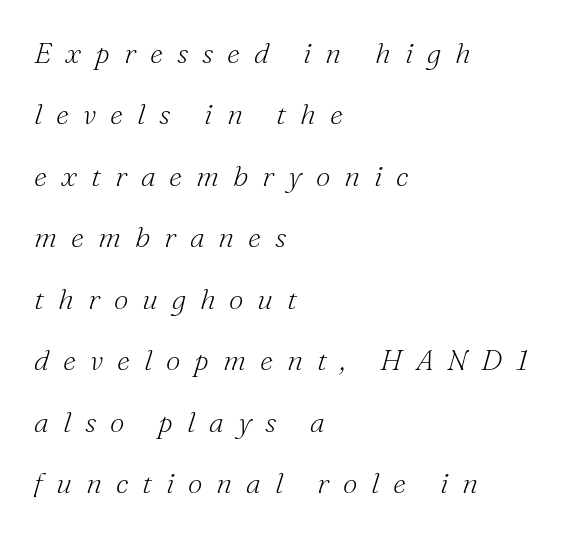
{"serif": "yes", "italic": "yes", "lean": "right", "slant_degrees": 16, "bold": "no", "weight": "light", "width": "normal", "stroke_contrast": "medium", "x_height": "small", "monospaced": "no", "underline": "no", "align": "left", "line_spacing": "loose", "line_spacing_ratio": 2.12, "letter_spacing": "wide", "letter_spacing_em": 0.48, "glyph_px": 29}
